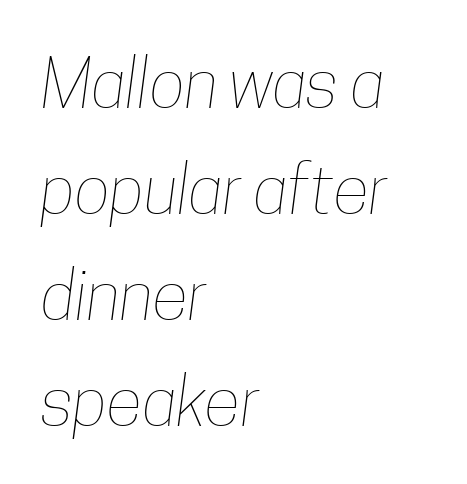
The image shows 67 px thin, condensed type; set left-aligned, normal line spacing (1.58x), normal letter spacing, not underlined; low stroke contrast and a medium x-height.
